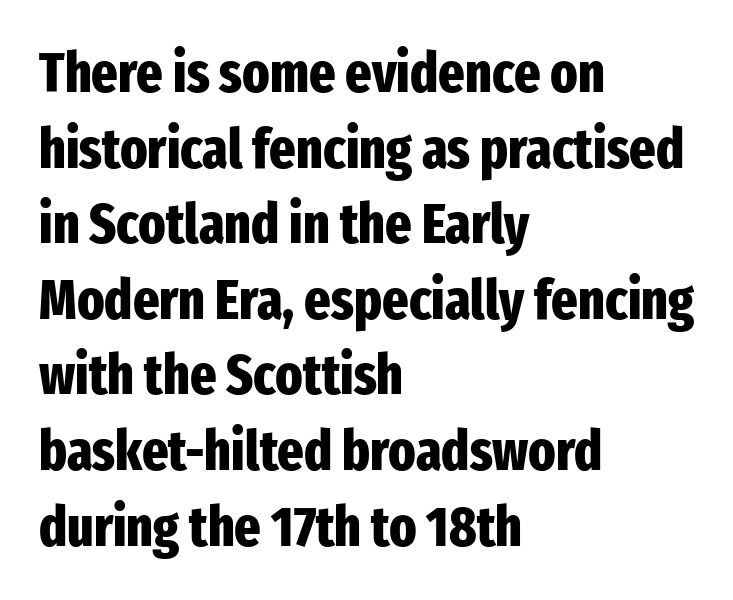
{"serif": "no", "italic": "no", "bold": "yes", "weight": "heavy", "width": "condensed", "stroke_contrast": "low", "x_height": "medium", "monospaced": "no", "underline": "no", "align": "left", "line_spacing": "normal", "line_spacing_ratio": 1.35, "letter_spacing": "normal", "letter_spacing_em": 0.0, "glyph_px": 56}
